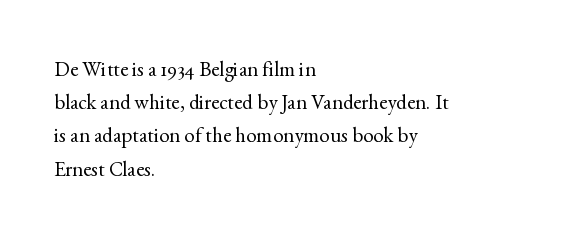
{"italic": "no", "bold": "no", "underline": "no", "align": "left", "line_spacing": "normal", "line_spacing_ratio": 1.58, "letter_spacing": "normal", "letter_spacing_em": 0.0, "glyph_px": 21}
